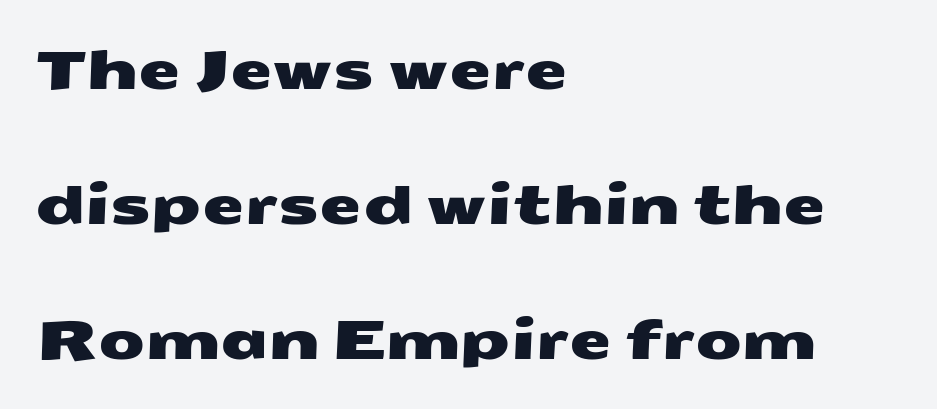
Q: Is the typeface a serif or a sans-serif typeface? A: Sans-serif.
Q: Is the text underlined? A: No.
Q: How is the paragraph aligned? A: Left-aligned.
Q: Is the spacing between letters normal or unusually wide? A: Normal.
Q: Is the spacing between lines tight, normal or loose? A: Loose.
Q: Width (condensed, normal, or wide)? A: Wide.
Q: Stroke contrast? A: Medium.
Q: x-height? A: Medium.
Q: Monospaced? A: No.
